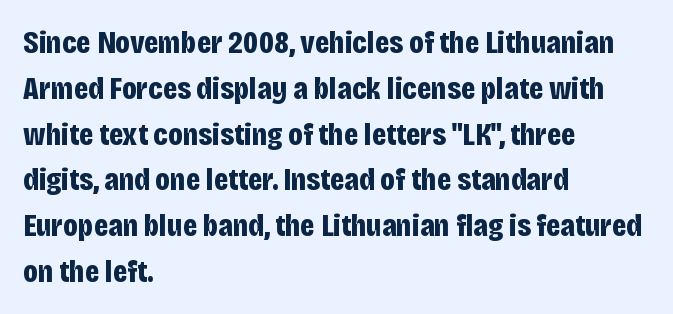
Q: Is the text bold? A: Yes.
Q: Is the text italic (slanted)? A: No, it is upright.
Q: Is the typeface a serif or a sans-serif typeface? A: Sans-serif.
Q: Is the text underlined? A: No.
Q: How is the paragraph aligned? A: Left-aligned.
Q: Is the spacing between letters normal or unusually wide? A: Normal.
Q: Is the spacing between lines tight, normal or loose? A: Normal.
Q: Width (condensed, normal, or wide)? A: Condensed.
Q: Stroke contrast? A: Low.
Q: x-height? A: Large.
Q: Monospaced? A: No.
